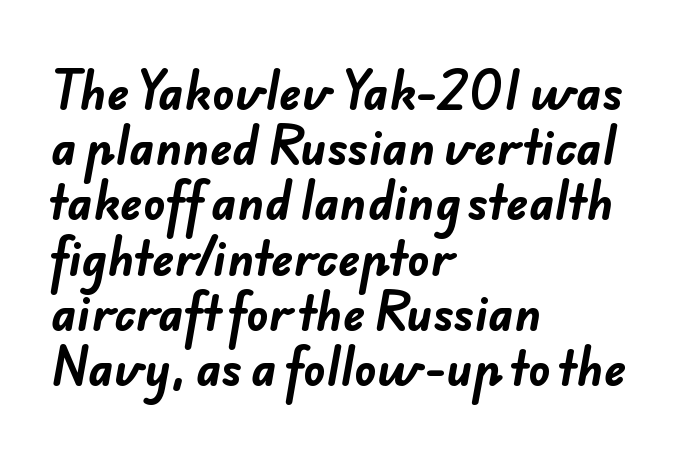
Q: Is the text bold? A: Yes.
Q: Is the typeface a serif or a sans-serif typeface? A: Sans-serif.
Q: Is the text underlined? A: No.
Q: How is the paragraph aligned? A: Left-aligned.
Q: Is the spacing between letters normal or unusually wide? A: Normal.
Q: Width (condensed, normal, or wide)? A: Normal.
Q: Stroke contrast? A: Low.
Q: x-height? A: Small.
Q: Monospaced? A: No.
